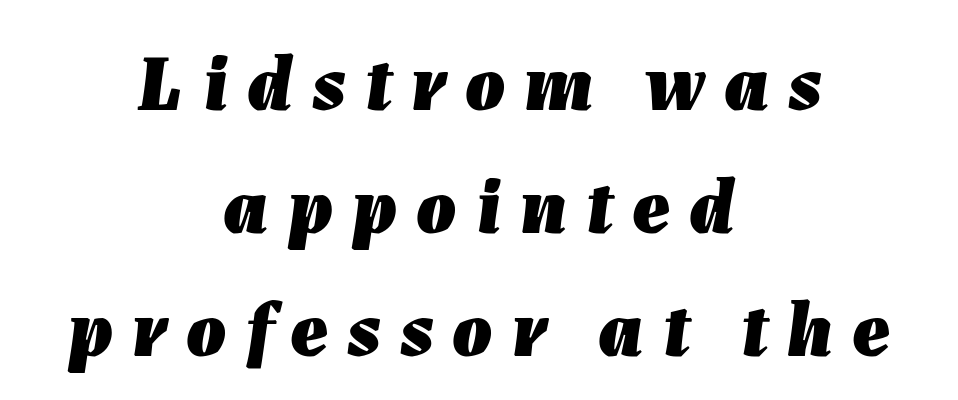
The image shows 79 px heavy type, italic (leaning right); set centered, normal line spacing (1.56x), unusually wide letter spacing (+0.24 em), not underlined; low stroke contrast and a medium x-height.
